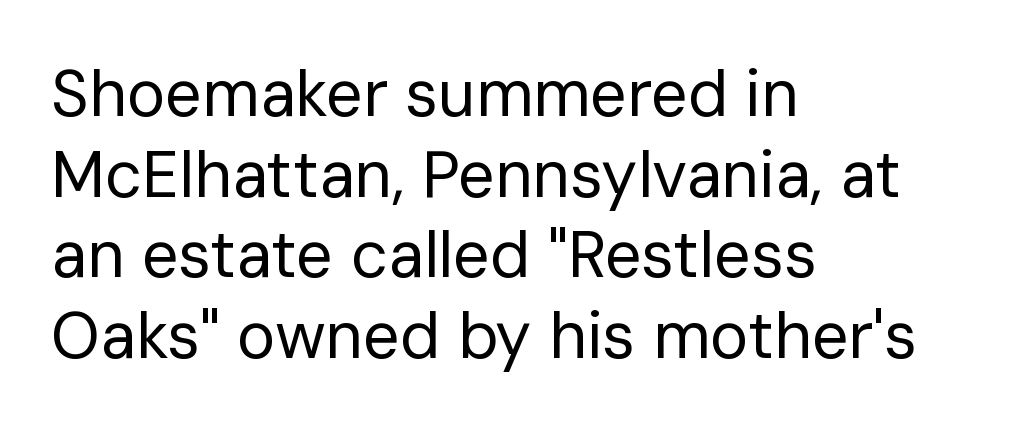
Serifs: no, the terminals of the letterforms are clean. A student would call this left alignment; a typographer would say flush left, rag right. Do the characters align in a grid? No, the font is proportional. Lines of text with bare space underneath. No extra tracking has been applied to these lines. Ascenders rise straight up at ninety degrees.
